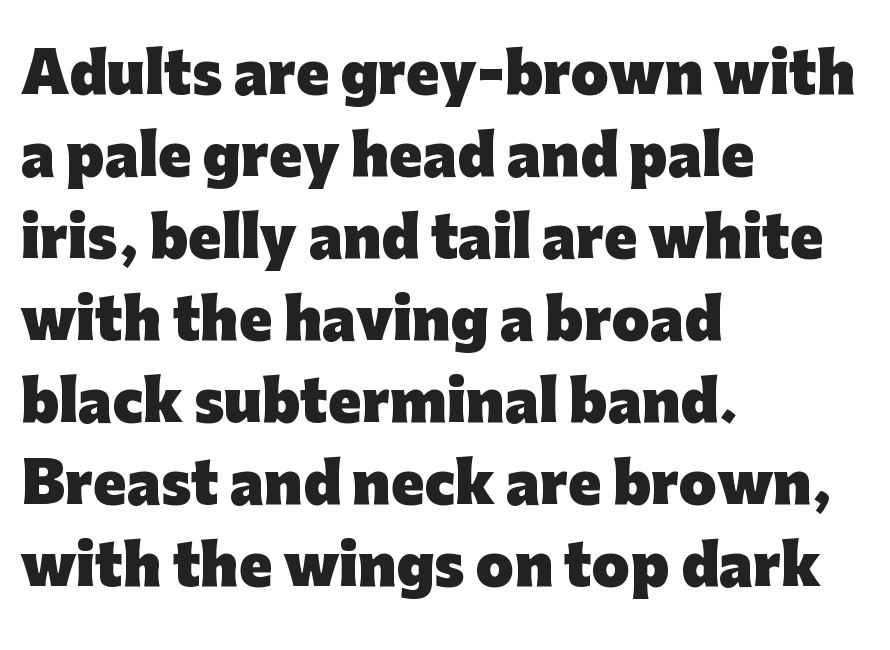
{"serif": "no", "italic": "no", "bold": "yes", "weight": "heavy", "width": "normal", "stroke_contrast": "low", "x_height": "medium", "monospaced": "no", "underline": "no", "align": "left", "line_spacing": "normal", "line_spacing_ratio": 1.49, "letter_spacing": "normal", "letter_spacing_em": 0.0, "glyph_px": 55}
